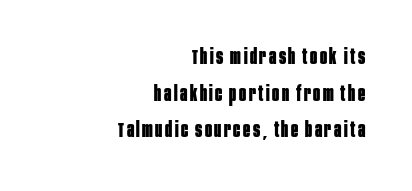
The lettering stays uniformly vertical, giving the passage a roman look. A clean baseline with only descenders dipping below it. Short and long lines alike share a common ending point at right. The passage shown is emphatically bold.
